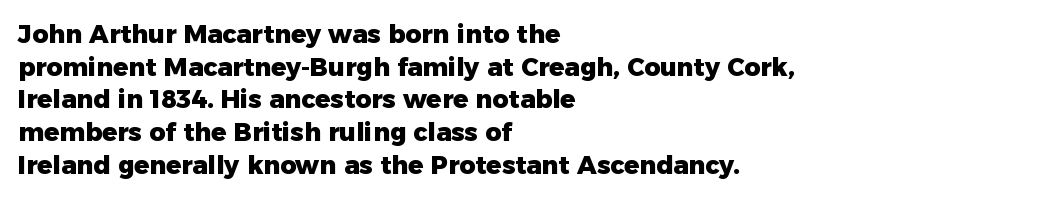
Q: Is the text bold? A: Yes.
Q: Is the text italic (slanted)? A: No, it is upright.
Q: Is the text underlined? A: No.
Q: How is the paragraph aligned? A: Left-aligned.
Q: Is the spacing between letters normal or unusually wide? A: Normal.
Q: Is the spacing between lines tight, normal or loose? A: Normal.
